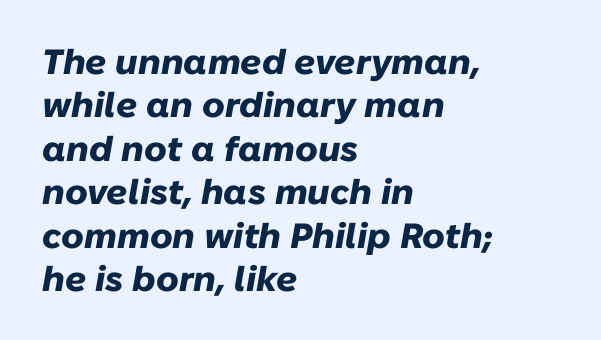
{"italic": "yes", "lean": "right", "slant_degrees": 10, "bold": "yes", "weight": "heavy", "width": "normal", "stroke_contrast": "low", "x_height": "medium", "monospaced": "no", "underline": "no", "align": "left", "line_spacing_ratio": 1.24, "letter_spacing": "normal", "letter_spacing_em": 0.0, "glyph_px": 35}
